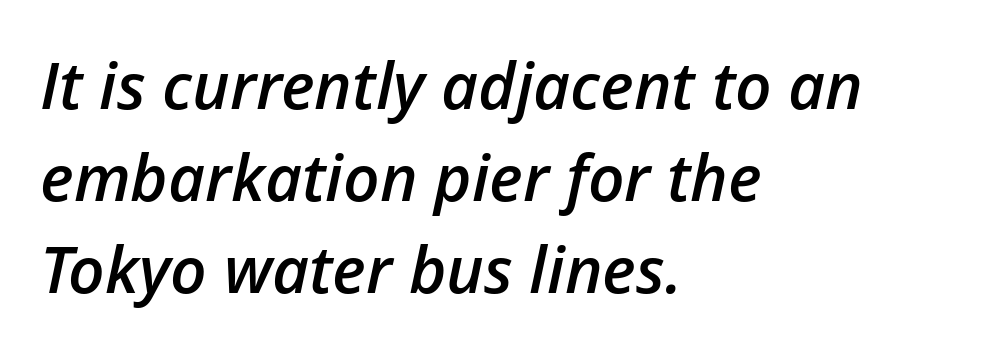
Q: Is the text bold? A: Semi-bold.
Q: Is the text italic (slanted)? A: Yes, it leans right by about 12 degrees.
Q: Is the text underlined? A: No.
Q: How is the paragraph aligned? A: Left-aligned.
Q: Is the spacing between letters normal or unusually wide? A: Normal.
Q: Is the spacing between lines tight, normal or loose? A: Normal.
Q: Width (condensed, normal, or wide)? A: Normal.
Q: Stroke contrast? A: Low.
Q: x-height? A: Medium.
Q: Monospaced? A: No.
